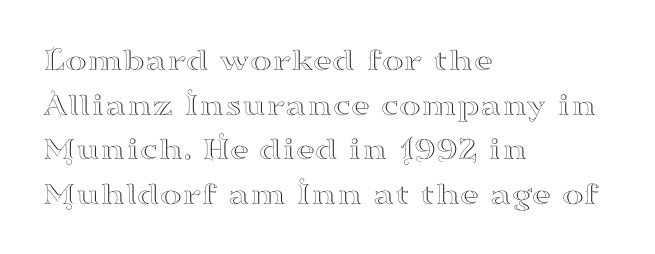
Q: Is the text italic (slanted)? A: No, it is upright.
Q: Is the typeface a serif or a sans-serif typeface? A: Serif.
Q: Is the text underlined? A: No.
Q: How is the paragraph aligned? A: Left-aligned.
Q: Is the spacing between letters normal or unusually wide? A: Normal.
Q: Is the spacing between lines tight, normal or loose? A: Normal.
Q: Width (condensed, normal, or wide)? A: Wide.
Q: Stroke contrast? A: High.
Q: x-height? A: Small.
Q: Monospaced? A: No.
